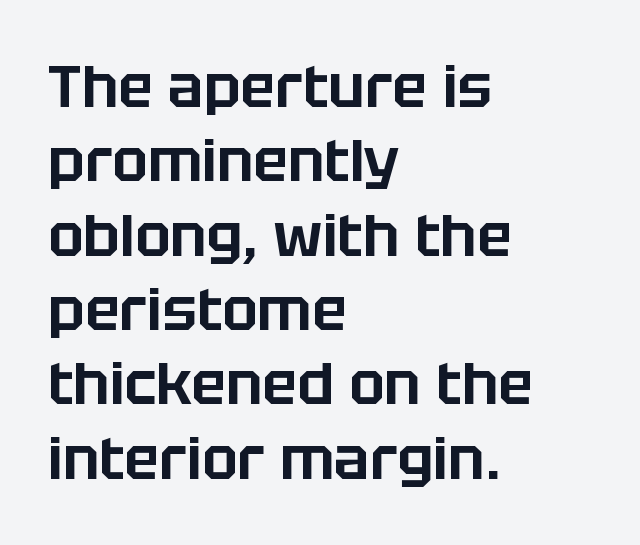
Q: Is the text italic (slanted)? A: No, it is upright.
Q: Is the typeface a serif or a sans-serif typeface? A: Sans-serif.
Q: Is the text underlined? A: No.
Q: How is the paragraph aligned? A: Left-aligned.
Q: Is the spacing between letters normal or unusually wide? A: Normal.
Q: Is the spacing between lines tight, normal or loose? A: Normal.
Q: Width (condensed, normal, or wide)? A: Normal.
Q: Stroke contrast? A: Low.
Q: x-height? A: Large.
Q: Monospaced? A: No.
